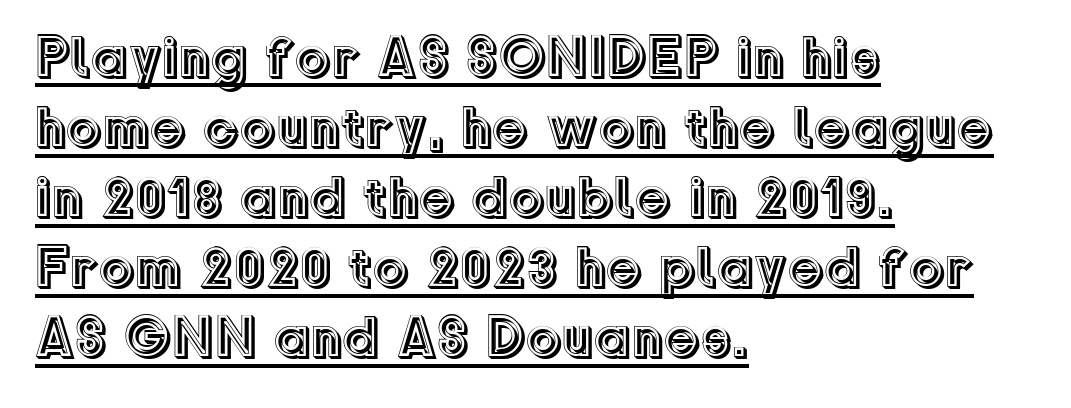
Posture: vertical. This sample uses plain, unmodified letter spacing. All the whitespace from short lines collects on the right. You could not count columns in this text — the font is proportionally spaced. Glance below the letters and you will spot a drawn line.
